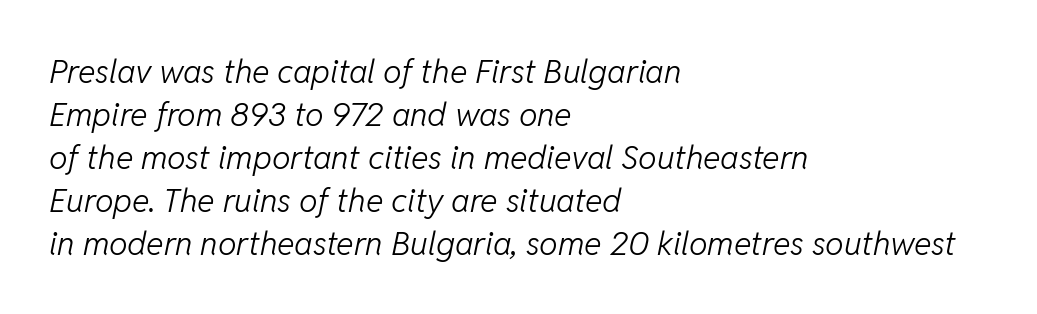
The image shows 33 px light type, italic (leaning right); set left-aligned, normal line spacing (1.3x), normal letter spacing, not underlined; low stroke contrast and a medium x-height.
